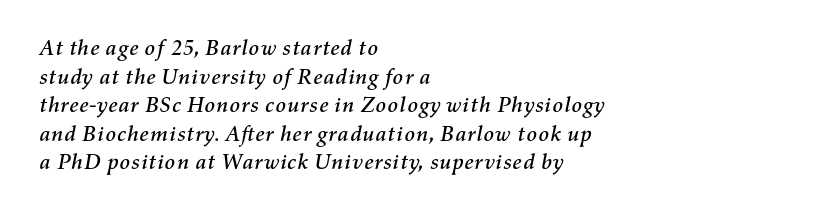
This rendering features lettering with no underline. The passage is arranged the way most books set body copy — flush left. An italicized treatment has been applied to the whole sample. Caption: standard tracking, unaltered. Baseline-to-baseline distance is the conventional proportion of letter height.
